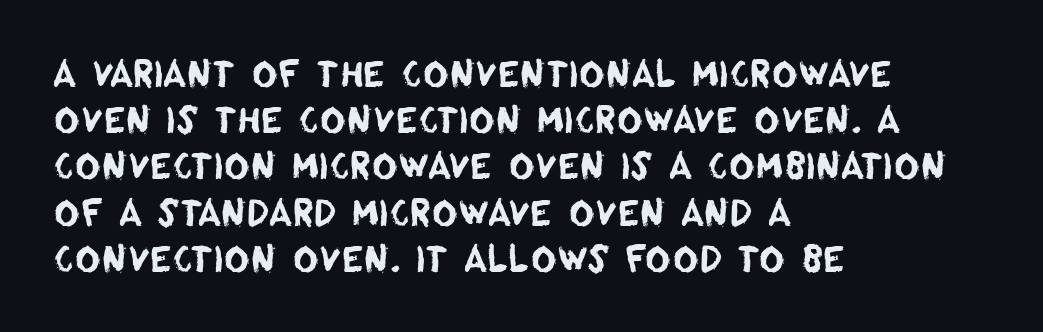
Q: Is the typeface a serif or a sans-serif typeface? A: Sans-serif.
Q: Is the text underlined? A: No.
Q: How is the paragraph aligned? A: Left-aligned.
Q: Is the spacing between letters normal or unusually wide? A: Normal.
Q: Is the spacing between lines tight, normal or loose? A: Normal.
Q: Width (condensed, normal, or wide)? A: Normal.
Q: Stroke contrast? A: Low.
Q: x-height? A: Large.
Q: Monospaced? A: No.
